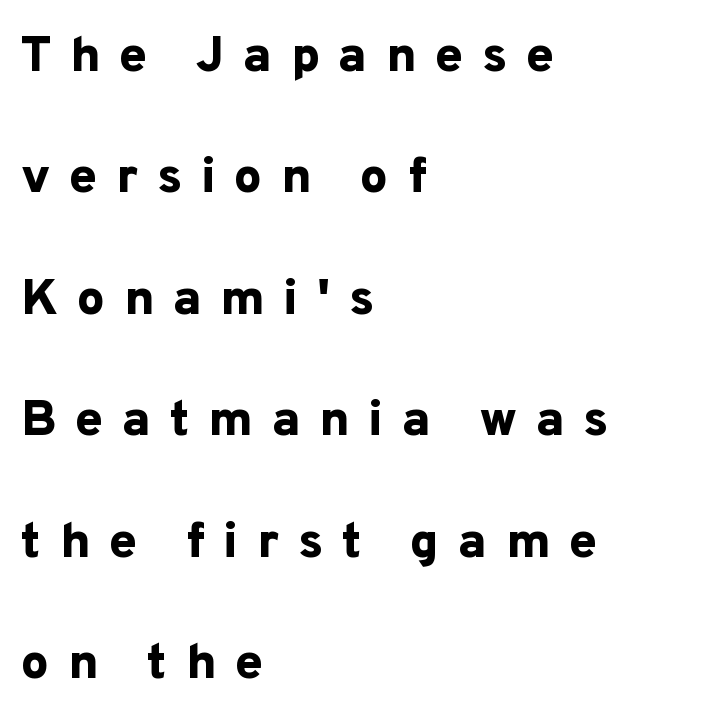
Q: Is the text bold? A: Yes.
Q: Is the text italic (slanted)? A: No, it is upright.
Q: Is the typeface a serif or a sans-serif typeface? A: Sans-serif.
Q: Is the text underlined? A: No.
Q: How is the paragraph aligned? A: Left-aligned.
Q: Is the spacing between letters normal or unusually wide? A: Unusually wide.
Q: Is the spacing between lines tight, normal or loose? A: Loose.
Q: Width (condensed, normal, or wide)? A: Normal.
Q: Stroke contrast? A: Low.
Q: x-height? A: Medium.
Q: Monospaced? A: No.
